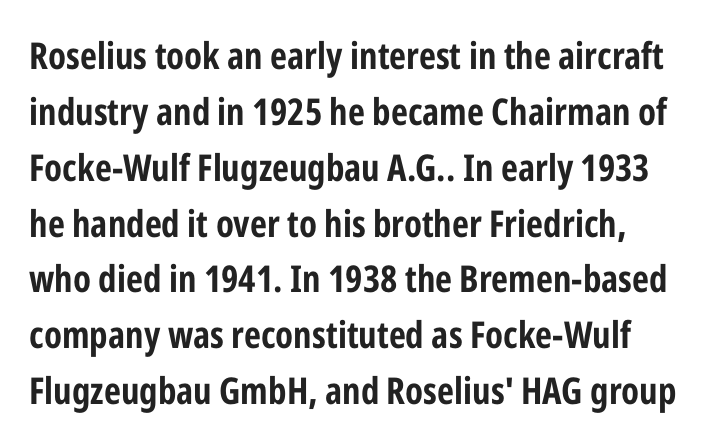
Think of a printed novel: that variable character pitch is what you see here. Decoration check: the copy has no underline. Stroke thickness is high; the sample reads as a true bold. What stands out about the letter spacing? Nothing — it is the standard amount. The font family rendered here belongs to the sans-serif group. What's the leading like? Ordinary, nothing unusual.
